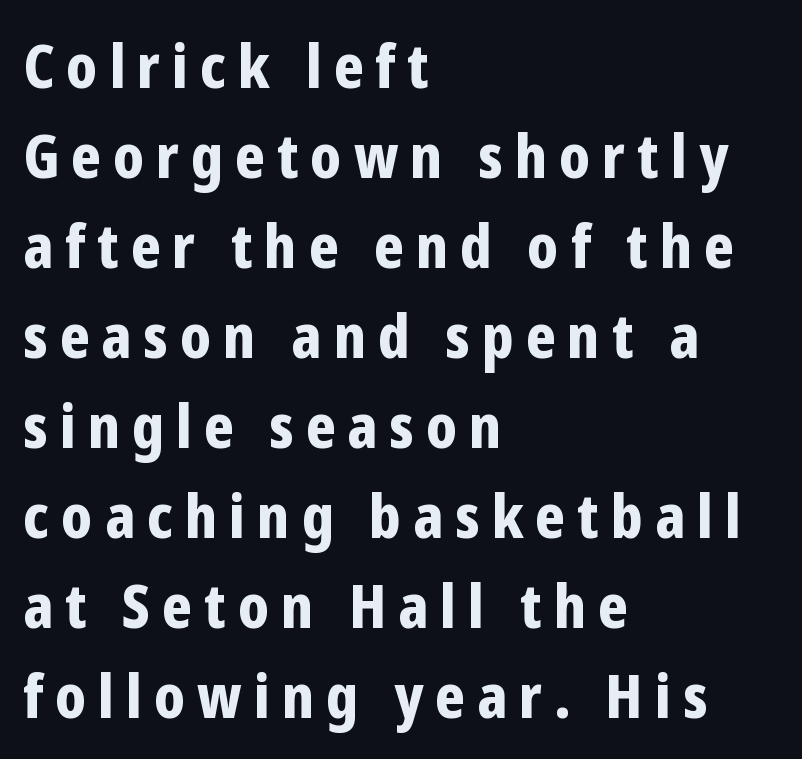
Quick note: underline off. The letters stand upright; this is a roman face. The line texture is sparse and dotted thanks to wide tracking. Line starts are locked; line ends wander. How heavy is the stroke? Heavy — this is a bold.
